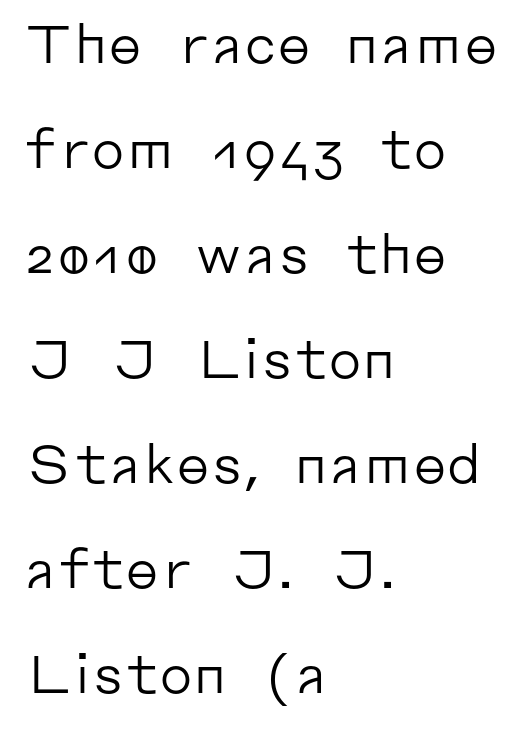
Ascenders rise straight up at ninety degrees. All the whitespace from short lines collects on the right. Type style note: lacks serifs. Bold? No — there's no thickening of the strokes. The specimen omits any rule beneath the text block's lines.
